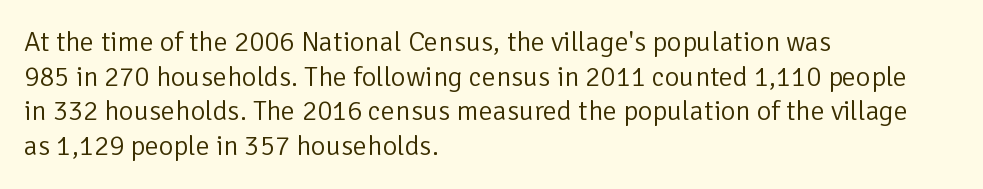
Q: Is the text bold? A: No.
Q: Is the text italic (slanted)? A: No, it is upright.
Q: Is the typeface a serif or a sans-serif typeface? A: Sans-serif.
Q: Is the text underlined? A: No.
Q: How is the paragraph aligned? A: Left-aligned.
Q: Is the spacing between letters normal or unusually wide? A: Normal.
Q: Width (condensed, normal, or wide)? A: Normal.
Q: Stroke contrast? A: Low.
Q: x-height? A: Medium.
Q: Monospaced? A: No.
